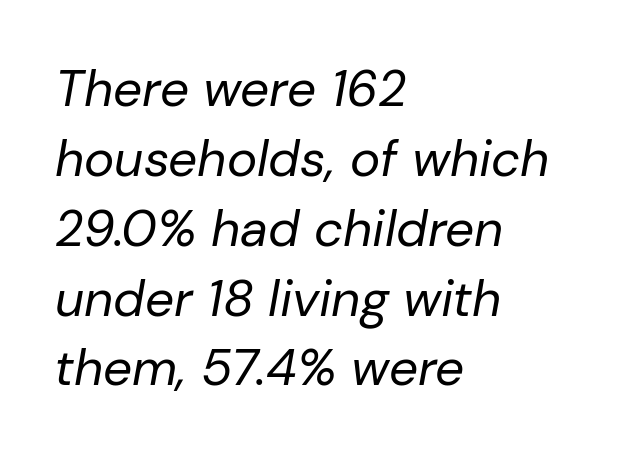
The image shows 51 px regular-weight type, italic (leaning right); set left-aligned, normal line spacing (1.37x), normal letter spacing, not underlined; low stroke contrast and a medium x-height.
